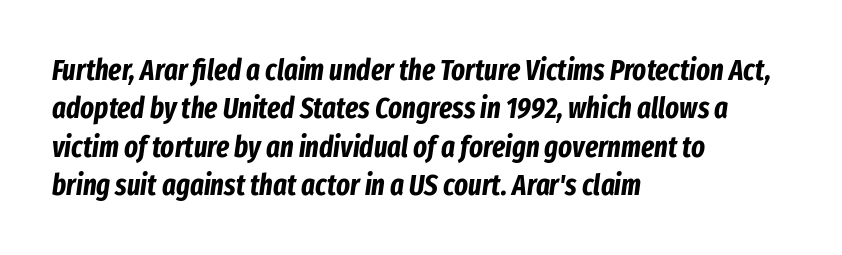
Q: Is the text bold? A: Yes.
Q: Is the text italic (slanted)? A: Yes, it leans right by about 8 degrees.
Q: Is the text underlined? A: No.
Q: How is the paragraph aligned? A: Left-aligned.
Q: Is the spacing between letters normal or unusually wide? A: Normal.
Q: Is the spacing between lines tight, normal or loose? A: Normal.
Q: Width (condensed, normal, or wide)? A: Condensed.
Q: Stroke contrast? A: Low.
Q: x-height? A: Medium.
Q: Monospaced? A: No.
